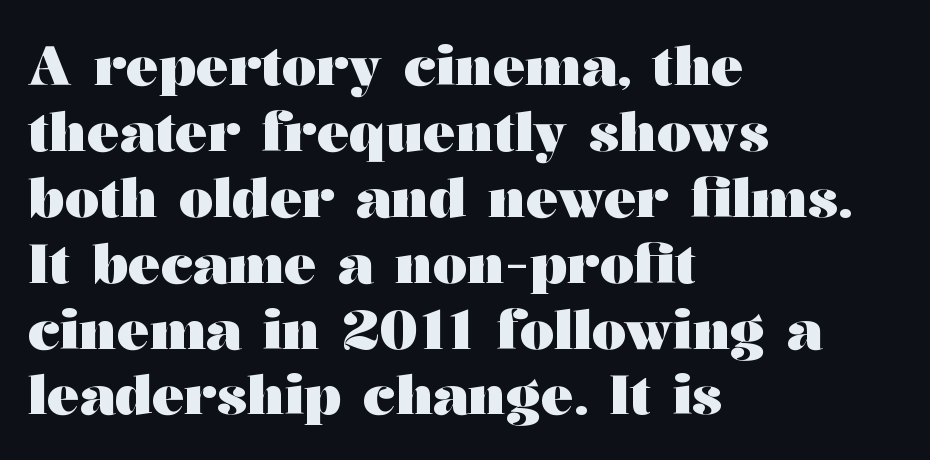
Q: Is the text bold? A: Yes.
Q: Is the text italic (slanted)? A: No, it is upright.
Q: Is the typeface a serif or a sans-serif typeface? A: Serif.
Q: Is the text underlined? A: No.
Q: How is the paragraph aligned? A: Left-aligned.
Q: Is the spacing between letters normal or unusually wide? A: Normal.
Q: Width (condensed, normal, or wide)? A: Wide.
Q: Stroke contrast? A: Medium.
Q: x-height? A: Medium.
Q: Monospaced? A: No.
